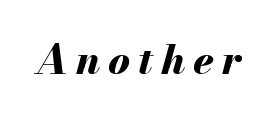
{"italic": "yes", "lean": "right", "slant_degrees": 13, "bold": "yes", "weight": "bold", "width": "normal", "stroke_contrast": "medium", "x_height": "small", "monospaced": "no", "underline": "no", "glyph_px": 41}
